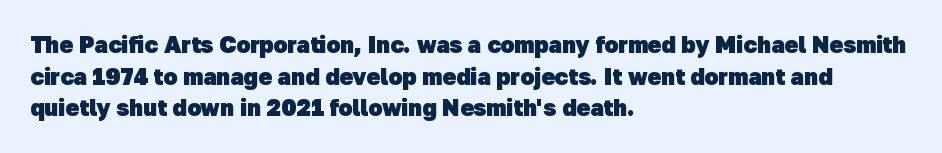
The tracking reads as untouched default to a designer's eye. Each row of text sits above clean, open space. Reading down the block, your eye returns to a fixed left position each line. The rendering uses a moderate line-height, typical for paragraphs. You'd pick this weight for a headline — it's a proper bold.
